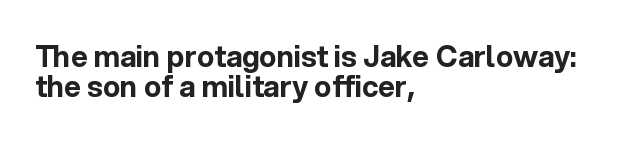
The image shows 29 px bold sans-serif type, upright; set left-aligned, tight line spacing (1.05x), normal letter spacing, not underlined; a medium x-height.
